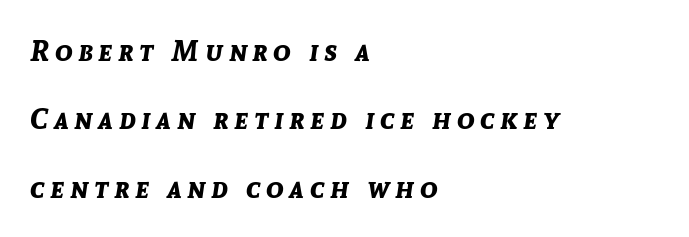
Summary of weight: heavy, a full bold. Each line starts at the same left margin while the right side varies. A typesetter would call this proportional, since set widths differ per character. Baseline-to-baseline distance is far greater than the letter height. Between one letter and the next there's a generous, obvious gap. Style check: oblique.
